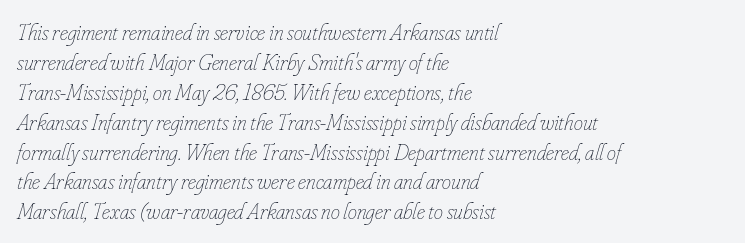
Bold? No — there's no thickening of the strokes. Spacing between characters is what you'd get straight out of the box. A normal amount of white space separates one row of letters from the next. Quick note: underline off. If you drew a line through each stem, it would be angled. Typeset ragged right — the left edge is the straight one.
